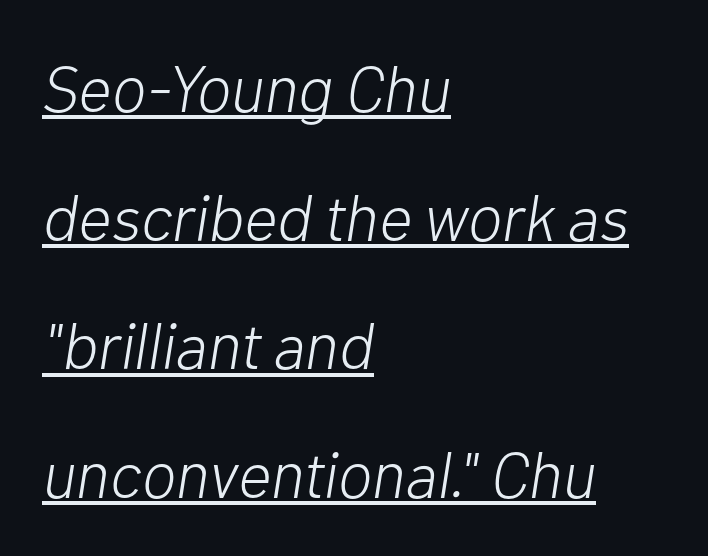
Q: Is the text bold? A: No.
Q: Is the text italic (slanted)? A: Yes, it leans right by about 10 degrees.
Q: Is the text underlined? A: Yes.
Q: How is the paragraph aligned? A: Left-aligned.
Q: Is the spacing between letters normal or unusually wide? A: Normal.
Q: Is the spacing between lines tight, normal or loose? A: Loose.
Q: Width (condensed, normal, or wide)? A: Normal.
Q: Stroke contrast? A: Low.
Q: x-height? A: Medium.
Q: Monospaced? A: No.
